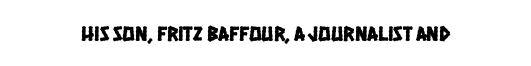
The image shows 21 px text type; set centered, normal letter spacing, not underlined.
